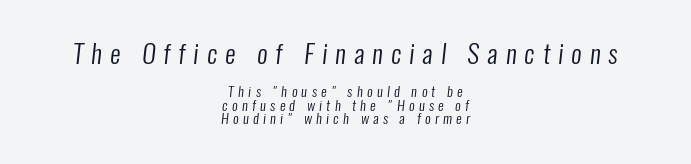
The composition opens big and finishes small. This rendering widens character spacing well past its baseline value. In terms of leading, this rendering errs on the cramped side. This rendering uses center alignment, leaving both contours irregular but symmetric. Letters have the restrained weight of plain body copy at most. Bare-footed words on every line.
